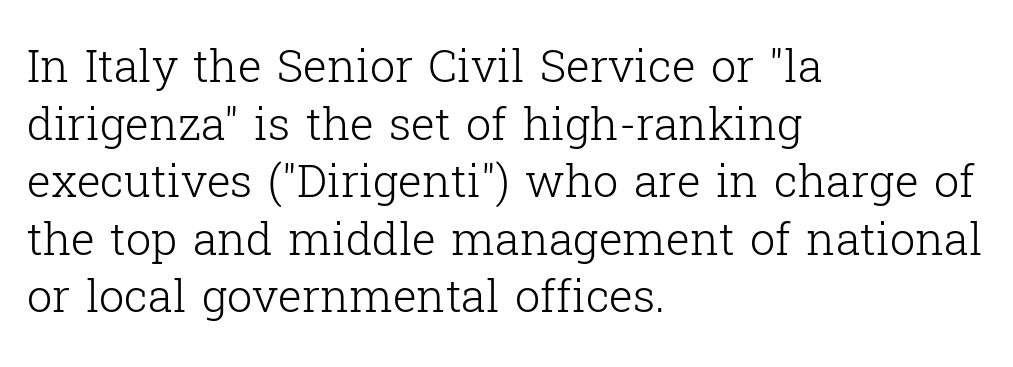
Quick note: not italic, upright. Notice how the passage keeps a crisp vertical edge on the left only. No heavy texture on the line: the type isn't bold. Honestly, the letter spacing is just normal — you wouldn't notice it. Check under the words: just untouched page. Baseline-to-baseline distance is the conventional proportion of letter height.
